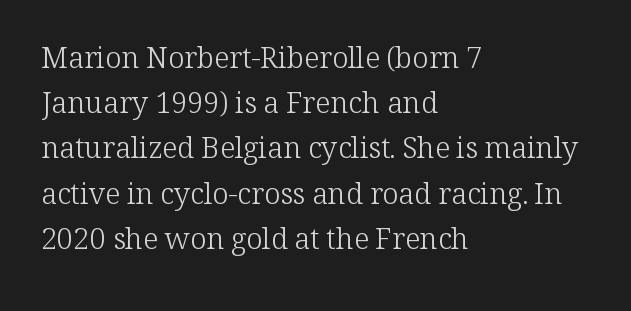
The image shows 29 px light serif type, upright; set left-aligned, normal line spacing (1.56x), normal letter spacing, not underlined; low stroke contrast and a medium x-height.
